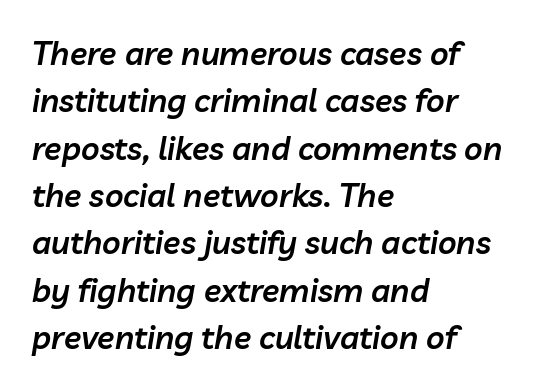
Q: Is the text bold? A: Semi-bold.
Q: Is the text italic (slanted)? A: Yes, it leans right by about 10 degrees.
Q: Is the text underlined? A: No.
Q: How is the paragraph aligned? A: Left-aligned.
Q: Is the spacing between letters normal or unusually wide? A: Normal.
Q: Is the spacing between lines tight, normal or loose? A: Normal.
Q: Width (condensed, normal, or wide)? A: Normal.
Q: Stroke contrast? A: Low.
Q: x-height? A: Medium.
Q: Monospaced? A: No.
